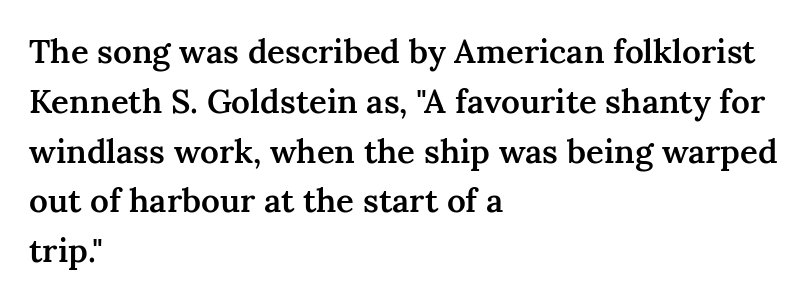
Q: Is the text bold? A: Semi-bold.
Q: Is the text italic (slanted)? A: No, it is upright.
Q: Is the typeface a serif or a sans-serif typeface? A: Serif.
Q: Is the text underlined? A: No.
Q: How is the paragraph aligned? A: Left-aligned.
Q: Is the spacing between letters normal or unusually wide? A: Normal.
Q: Is the spacing between lines tight, normal or loose? A: Normal.
Q: Width (condensed, normal, or wide)? A: Normal.
Q: Stroke contrast? A: Medium.
Q: x-height? A: Medium.
Q: Monospaced? A: No.
